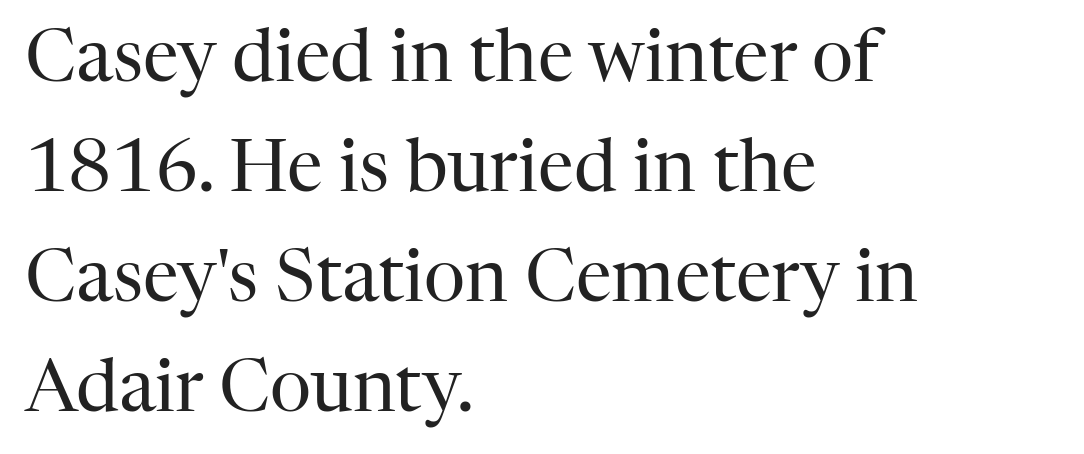
Glance below the letters and you will spot only blank space. Is this a fixed-width face? No — the glyphs have proportional, varying widths. The lettering stays uniformly vertical, giving the passage a roman look. Quick note: interline space is typical. No extra tracking has been applied to these lines. Caption: multi-line text, flush left, ragged right.
